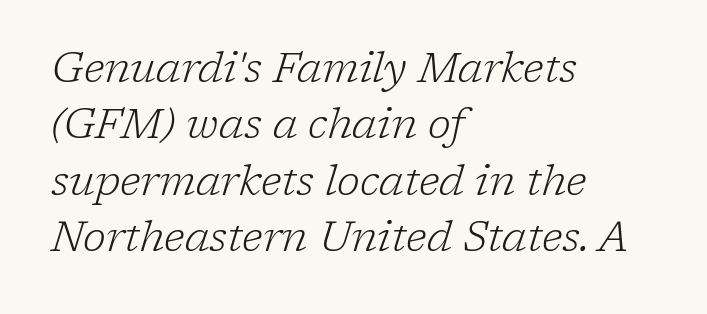
The image shows 42 px light serif type, italic (leaning right); set left-aligned, normal line spacing (1.34x), normal letter spacing, not underlined; low stroke contrast and a medium x-height.
